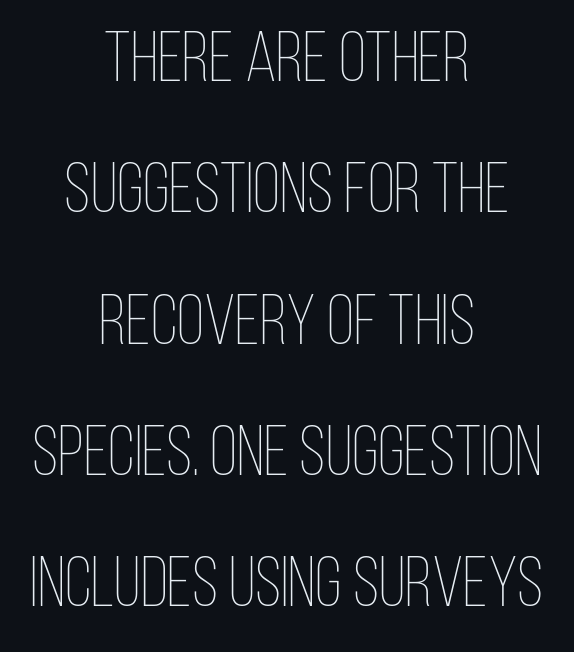
Q: Is the text bold? A: No.
Q: Is the text italic (slanted)? A: No, it is upright.
Q: Is the text underlined? A: No.
Q: How is the paragraph aligned? A: Centered.
Q: Is the spacing between letters normal or unusually wide? A: Normal.
Q: Width (condensed, normal, or wide)? A: Condensed.
Q: Stroke contrast? A: Low.
Q: x-height? A: Large.
Q: Monospaced? A: No.
